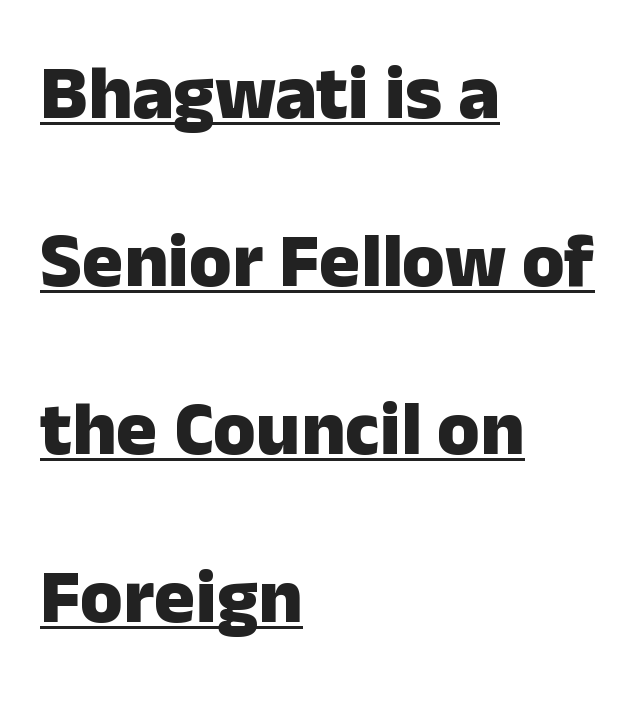
Q: Is the text bold? A: Yes.
Q: Is the text italic (slanted)? A: No, it is upright.
Q: Is the typeface a serif or a sans-serif typeface? A: Sans-serif.
Q: Is the text underlined? A: Yes.
Q: How is the paragraph aligned? A: Left-aligned.
Q: Is the spacing between letters normal or unusually wide? A: Normal.
Q: Is the spacing between lines tight, normal or loose? A: Loose.
Q: Width (condensed, normal, or wide)? A: Normal.
Q: Stroke contrast? A: Low.
Q: x-height? A: Medium.
Q: Monospaced? A: No.
